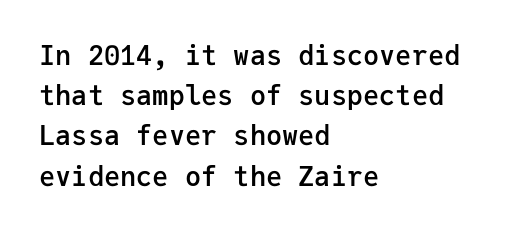
{"italic": "no", "bold": "semi", "underline": "no", "align": "left", "line_spacing": "normal", "line_spacing_ratio": 1.49, "letter_spacing": "normal", "letter_spacing_em": 0.0, "glyph_px": 27}
